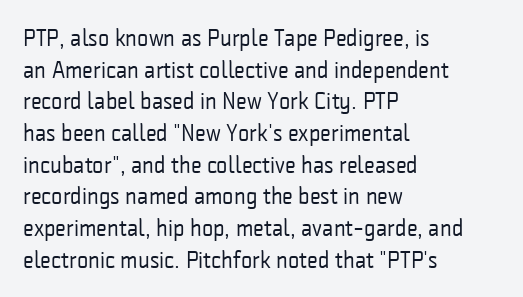
Q: Is the text bold? A: No.
Q: Is the text italic (slanted)? A: No, it is upright.
Q: Is the text underlined? A: No.
Q: How is the paragraph aligned? A: Left-aligned.
Q: Is the spacing between letters normal or unusually wide? A: Normal.
Q: Is the spacing between lines tight, normal or loose? A: Normal.
